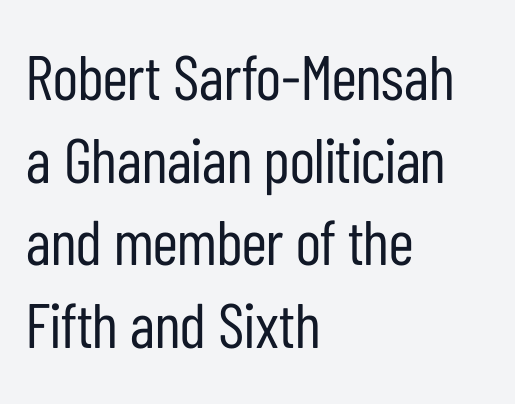
Q: Is the text bold? A: No.
Q: Is the text italic (slanted)? A: No, it is upright.
Q: Is the typeface a serif or a sans-serif typeface? A: Sans-serif.
Q: Is the text underlined? A: No.
Q: How is the paragraph aligned? A: Left-aligned.
Q: Is the spacing between letters normal or unusually wide? A: Normal.
Q: Is the spacing between lines tight, normal or loose? A: Normal.
Q: Width (condensed, normal, or wide)? A: Condensed.
Q: Stroke contrast? A: Low.
Q: x-height? A: Medium.
Q: Monospaced? A: No.
